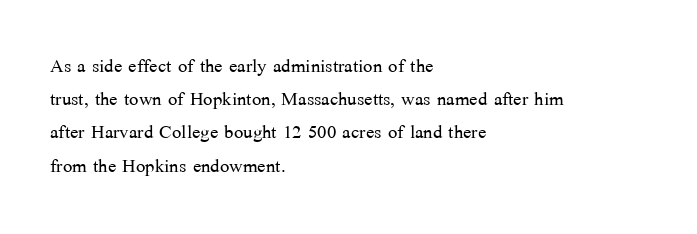
Q: Is the text bold? A: No.
Q: Is the text italic (slanted)? A: No, it is upright.
Q: Is the text underlined? A: No.
Q: How is the paragraph aligned? A: Left-aligned.
Q: Is the spacing between letters normal or unusually wide? A: Normal.
Q: Is the spacing between lines tight, normal or loose? A: Normal.
